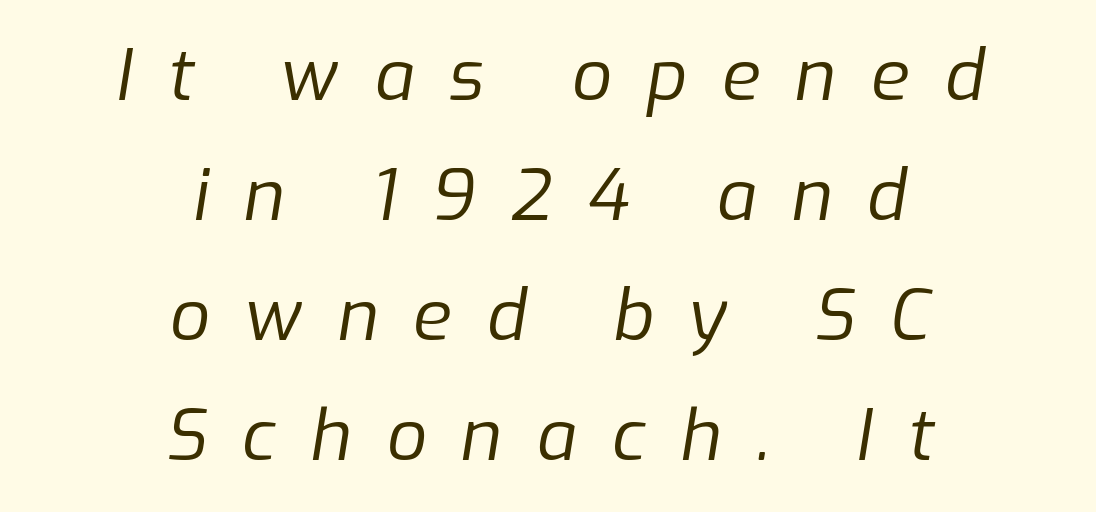
The image shows 71 px regular-weight type, italic (leaning right); set centered, normal line spacing (1.69x), unusually wide letter spacing (+0.49 em), not underlined; low stroke contrast and a medium x-height.
